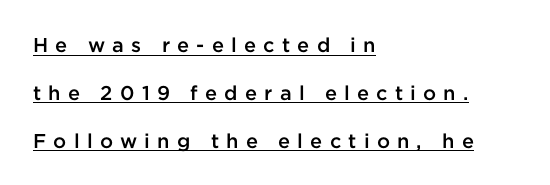
{"italic": "no", "bold": "semi", "underline": "yes", "align": "left", "line_spacing": "loose", "line_spacing_ratio": 2.39, "letter_spacing": "wide", "letter_spacing_em": 0.36, "glyph_px": 20}
